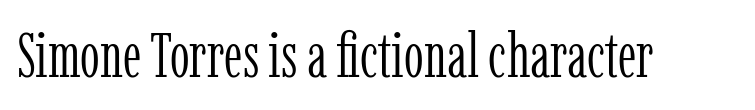
The image shows 63 px light, condensed serif type, upright; set normal letter spacing, not underlined; low stroke contrast and a medium x-height.
